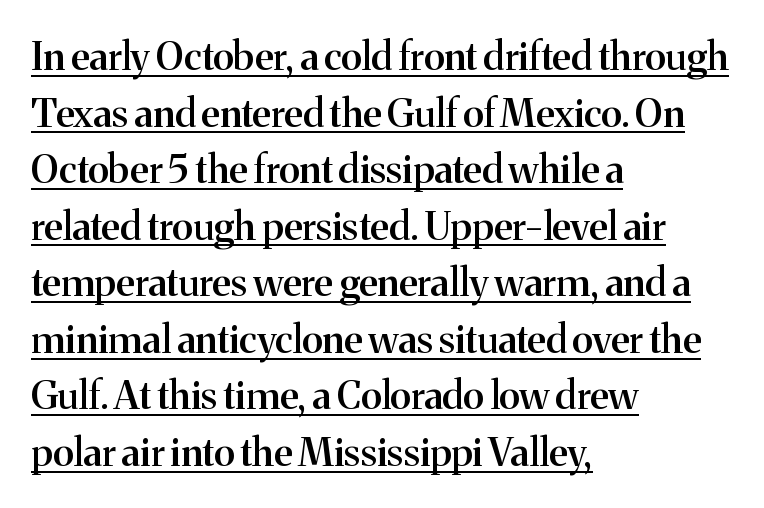
{"serif": "yes", "italic": "no", "bold": "semi", "weight": "semibold", "width": "normal", "stroke_contrast": "medium", "x_height": "medium", "monospaced": "no", "underline": "yes", "align": "left", "line_spacing": "normal", "line_spacing_ratio": 1.45, "letter_spacing": "normal", "letter_spacing_em": 0.0, "glyph_px": 39}
